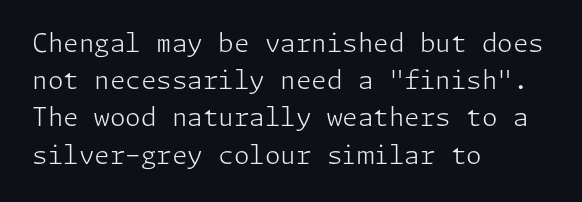
Q: Is the text bold? A: No.
Q: Is the text italic (slanted)? A: No, it is upright.
Q: Is the text underlined? A: No.
Q: How is the paragraph aligned? A: Left-aligned.
Q: Is the spacing between letters normal or unusually wide? A: Normal.
Q: Is the spacing between lines tight, normal or loose? A: Normal.
